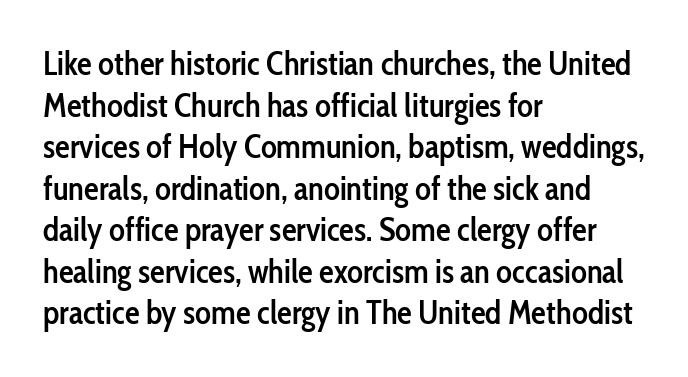
The image shows 33 px semibold, condensed sans-serif type, upright; set left-aligned, normal line spacing (1.26x), normal letter spacing, not underlined; low stroke contrast and a medium x-height.
